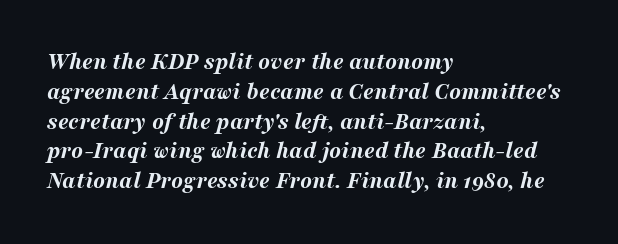
The image shows 24 px bold type, italic (leaning right); set left-aligned, line spacing 1.24x, normal letter spacing, not underlined.
